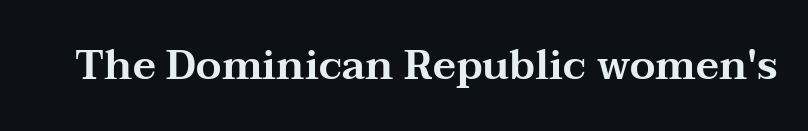
The image shows 41 px wide serif type, upright; set normal letter spacing, not underlined; medium stroke contrast and a medium x-height.
